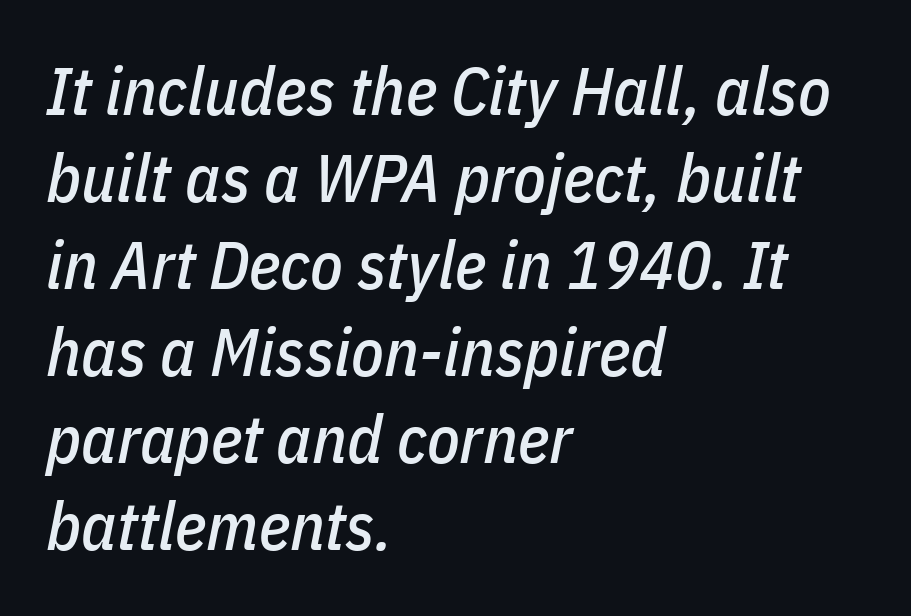
The image shows 67 px condensed type, italic (leaning right); set left-aligned, normal line spacing (1.3x), normal letter spacing, not underlined; low stroke contrast and a medium x-height.
